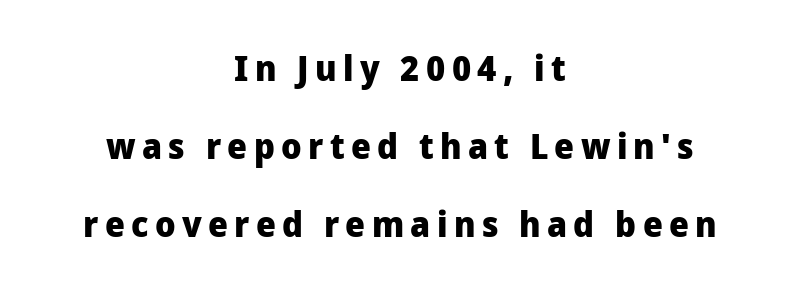
Q: Is the text bold? A: Yes.
Q: Is the text italic (slanted)? A: No, it is upright.
Q: Is the typeface a serif or a sans-serif typeface? A: Sans-serif.
Q: Is the text underlined? A: No.
Q: How is the paragraph aligned? A: Centered.
Q: Is the spacing between lines tight, normal or loose? A: Loose.
Q: Width (condensed, normal, or wide)? A: Normal.
Q: Stroke contrast? A: Low.
Q: x-height? A: Medium.
Q: Monospaced? A: No.
